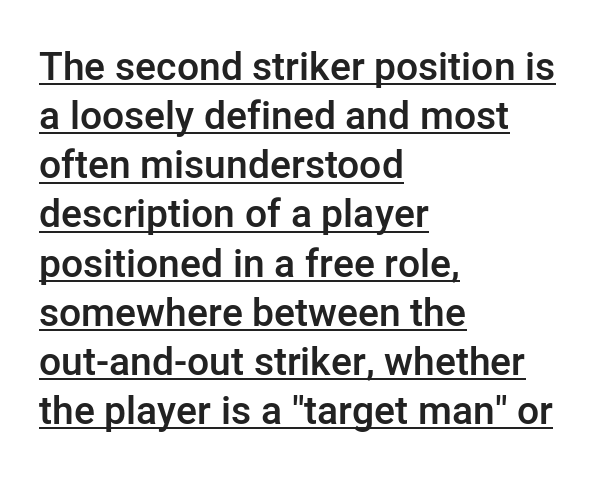
The image shows 39 px semibold sans-serif type, upright; set left-aligned, normal line spacing (1.26x), normal letter spacing, underlined; low stroke contrast and a medium x-height.
